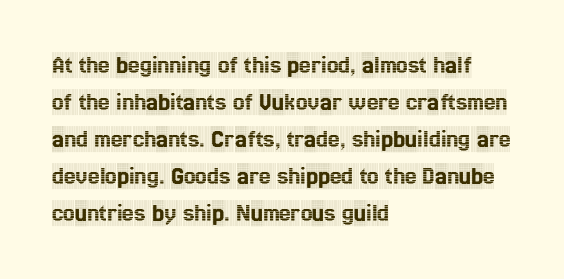
{"italic": "no", "underline": "no", "align": "left", "line_spacing": "normal", "line_spacing_ratio": 1.42, "letter_spacing": "normal", "letter_spacing_em": 0.0, "glyph_px": 26}
